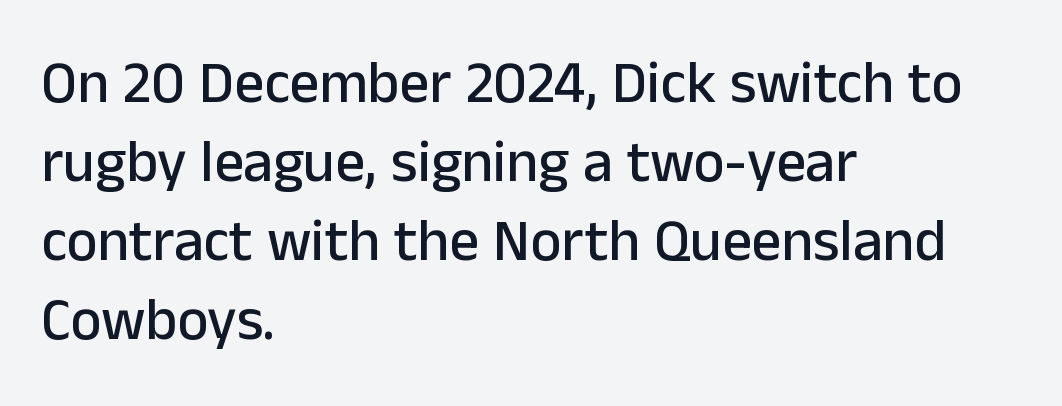
Check the space under the baseline: it is left empty. A normal amount of white space separates one row of letters from the next. The compositor pushed each line to the left boundary. Note the varied advance widths — an 'i' is clearly narrower than an 'm'. Do the letters lean? They stand straight.
